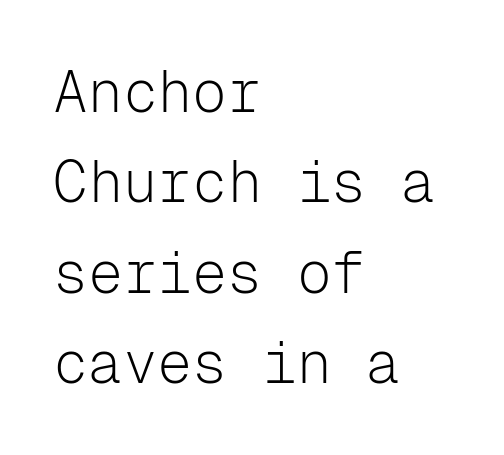
The image shows 58 px light sans-serif type, upright, monospaced; set left-aligned, normal line spacing (1.56x), normal letter spacing, not underlined; low stroke contrast and a medium x-height.
